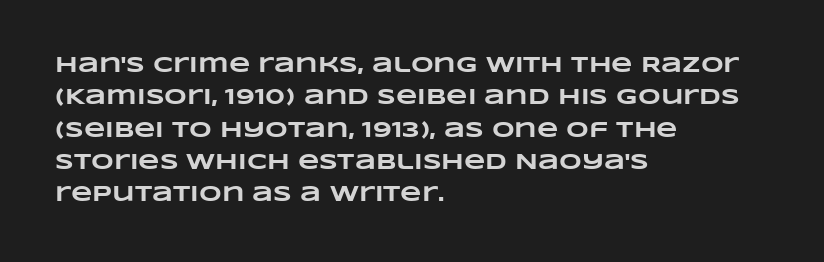
Q: Is the text bold? A: Yes.
Q: Is the text underlined? A: No.
Q: How is the paragraph aligned? A: Left-aligned.
Q: Is the spacing between letters normal or unusually wide? A: Normal.
Q: Is the spacing between lines tight, normal or loose? A: Normal.
